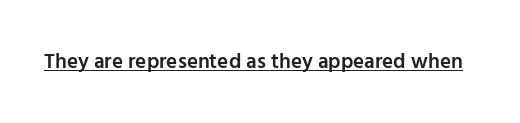
Upright lettering throughout. Nothing unusual about the tracking: characters are spaced as the font intends. This sample carries an underscore along the baseline area. How heavy is the stroke? Medium-heavy — a semibold, shy of bold.
